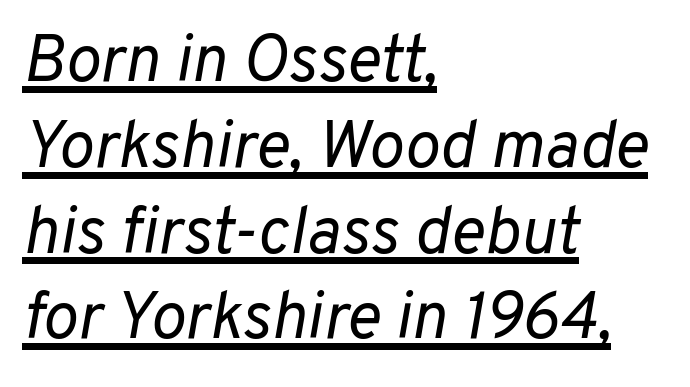
Q: Is the text bold? A: No.
Q: Is the text italic (slanted)? A: Yes, it leans right by about 10 degrees.
Q: Is the text underlined? A: Yes.
Q: How is the paragraph aligned? A: Left-aligned.
Q: Is the spacing between letters normal or unusually wide? A: Normal.
Q: Is the spacing between lines tight, normal or loose? A: Normal.
Q: Width (condensed, normal, or wide)? A: Normal.
Q: Stroke contrast? A: Low.
Q: x-height? A: Medium.
Q: Monospaced? A: No.
